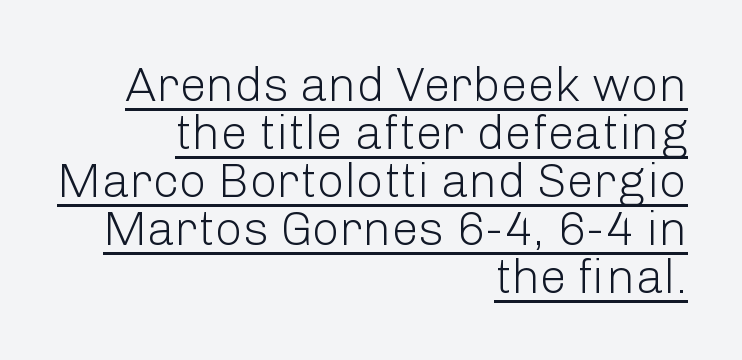
The image shows 48 px light sans-serif type, upright; set right-aligned, tight line spacing (1.0x), normal letter spacing, underlined; low stroke contrast and a medium x-height.
